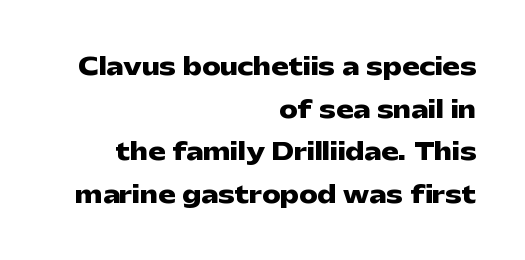
The glyphs are unaccompanied by any horizontal stroke below them. Caption: standard tracking, unaltered. All the whitespace from short lines collects on the left. The face used here has the dense, thick strokes of a bold. The axis of the letterforms is exactly vertical.
